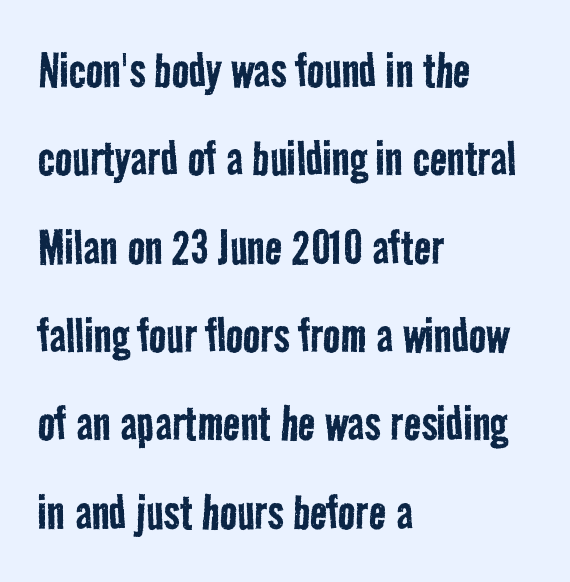
Beneath every word, the page is bare. Nothing heavy about these letters — not bold at all. Glyph-to-glyph distance matches everyday printed text. Serif or sans? Sans — the stroke terminals are bare.
